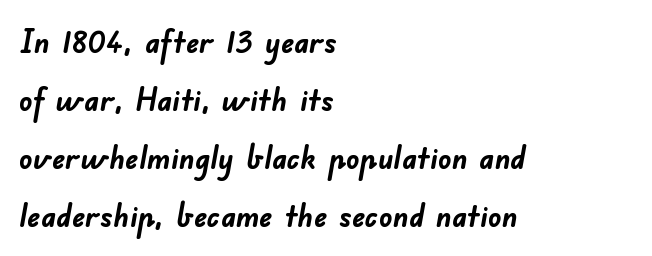
{"serif": "no", "bold": "yes", "weight": "semibold", "width": "normal", "stroke_contrast": "low", "x_height": "small", "monospaced": "no", "underline": "no", "align": "left", "line_spacing_ratio": 1.76, "letter_spacing": "normal", "letter_spacing_em": 0.0, "glyph_px": 33}
